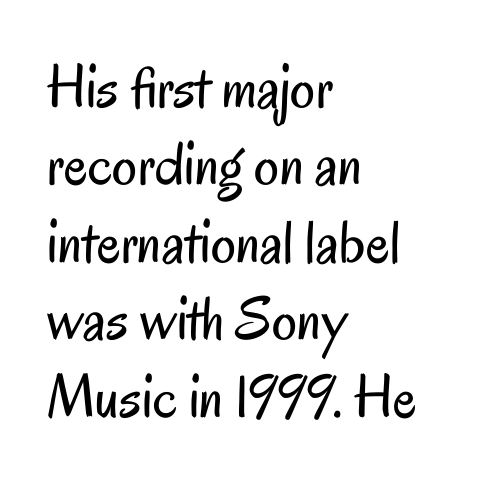
{"serif": "no", "italic": "no", "bold": "no", "weight": "regular", "width": "condensed", "stroke_contrast": "low", "x_height": "small", "monospaced": "no", "underline": "no", "align": "left", "line_spacing": "normal", "line_spacing_ratio": 1.25, "letter_spacing": "normal", "letter_spacing_em": 0.0, "glyph_px": 62}
